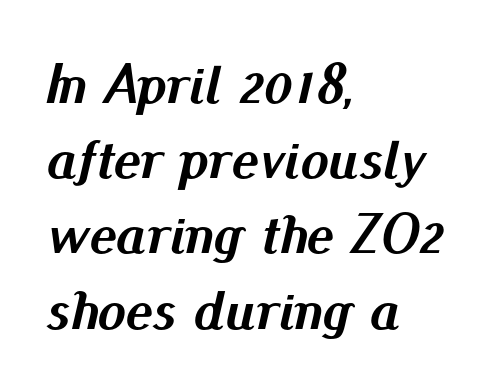
Q: Is the text bold? A: Yes.
Q: Is the text italic (slanted)? A: Yes, it leans right by about 13 degrees.
Q: Is the text underlined? A: No.
Q: How is the paragraph aligned? A: Left-aligned.
Q: Is the spacing between letters normal or unusually wide? A: Normal.
Q: Is the spacing between lines tight, normal or loose? A: Normal.
Q: Width (condensed, normal, or wide)? A: Normal.
Q: Stroke contrast? A: Medium.
Q: x-height? A: Small.
Q: Monospaced? A: No.
